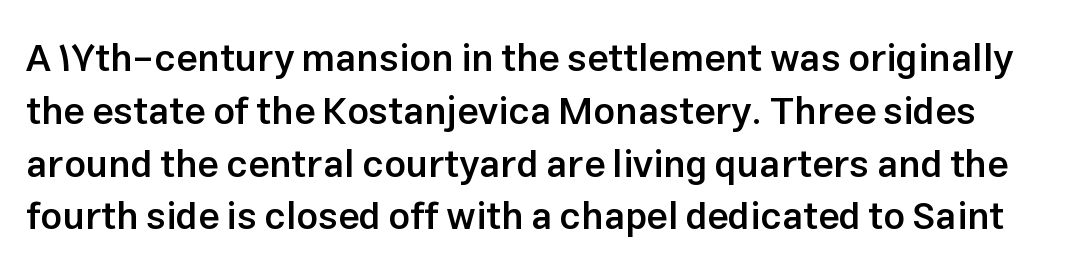
Q: Is the text bold? A: Semi-bold.
Q: Is the text italic (slanted)? A: No, it is upright.
Q: Is the typeface a serif or a sans-serif typeface? A: Sans-serif.
Q: Is the text underlined? A: No.
Q: Is the spacing between letters normal or unusually wide? A: Normal.
Q: Is the spacing between lines tight, normal or loose? A: Normal.
Q: Width (condensed, normal, or wide)? A: Normal.
Q: Stroke contrast? A: Low.
Q: x-height? A: Medium.
Q: Monospaced? A: No.
